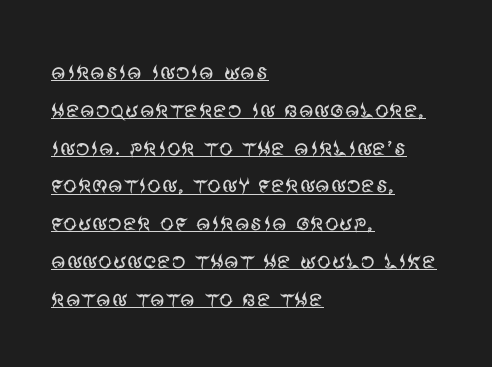
{"serif": "no", "italic": "no", "bold": "no", "weight": "regular", "width": "normal", "stroke_contrast": "medium", "x_height": "large", "monospaced": "no", "underline": "yes", "align": "left", "line_spacing": "normal", "line_spacing_ratio": 1.35, "letter_spacing": "normal", "letter_spacing_em": 0.0, "glyph_px": 28}
